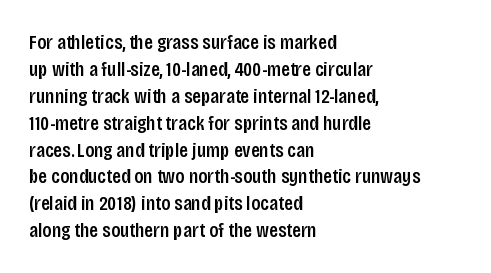
Posture: upright roman. Glance below the letters and you will spot only blank space. Its strokes are somewhat broadened, the hallmark of semibold type. Typeset ragged right — the left edge is the straight one.
